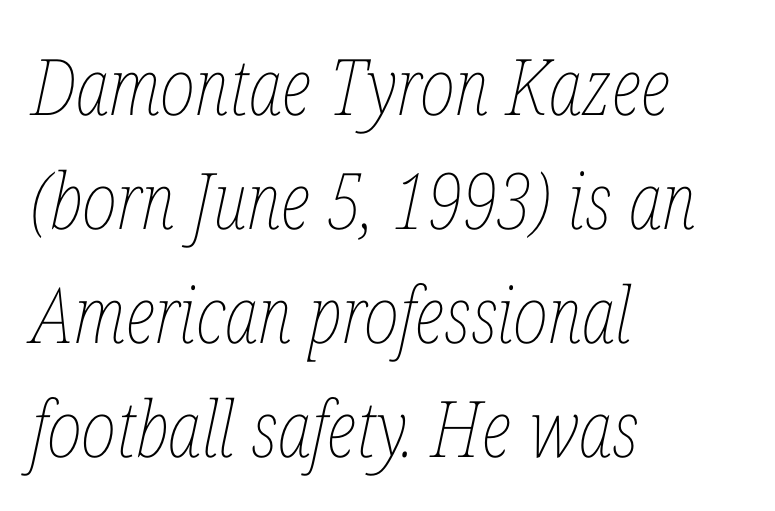
{"italic": "yes", "lean": "right", "slant_degrees": 12, "bold": "no", "weight": "thin", "width": "condensed", "stroke_contrast": "low", "x_height": "medium", "monospaced": "no", "underline": "no", "align": "left", "line_spacing": "normal", "line_spacing_ratio": 1.46, "letter_spacing": "normal", "letter_spacing_em": 0.0, "glyph_px": 78}
